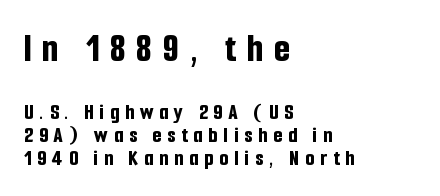
The image shows 41 px bold, condensed sans-serif type, upright; set left-aligned, tight line spacing (1.0x), unusually wide letter spacing (+0.26 em), not underlined; the first (top) block is 1.78x larger; low stroke contrast and a medium x-height.
